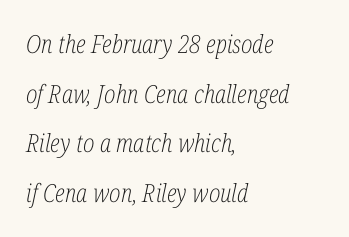
The image shows 25 px text type, italic (leaning right); set left-aligned, loose line spacing (1.99x), normal letter spacing, not underlined.
